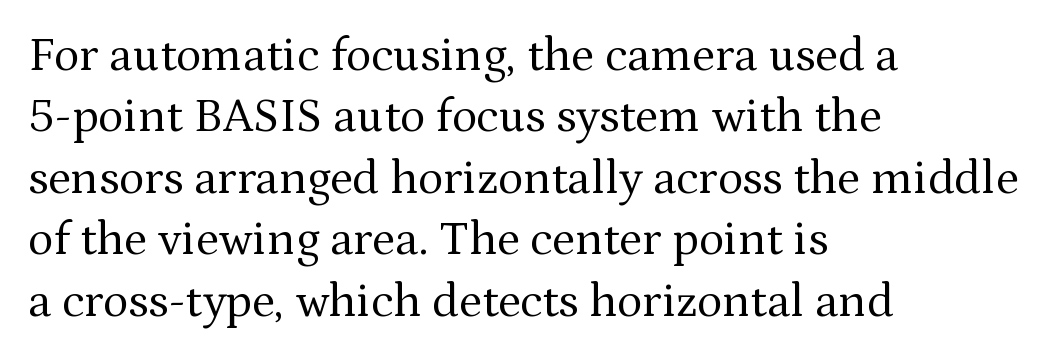
If you drew a ruler down the left edge, every line would touch it. A typesetter would call this zero additional tracking. Regular leading. The face used here is seriffed, in the tradition of book romans.
